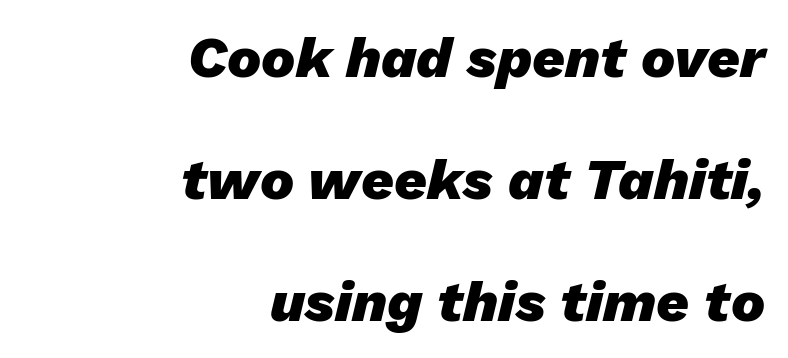
Only glyphs here, with clear space below each row. Line spacing here is loose. Does extra space separate the letters? No, they use regular spacing. Heavy-handed strokes throughout: this text is bold.
